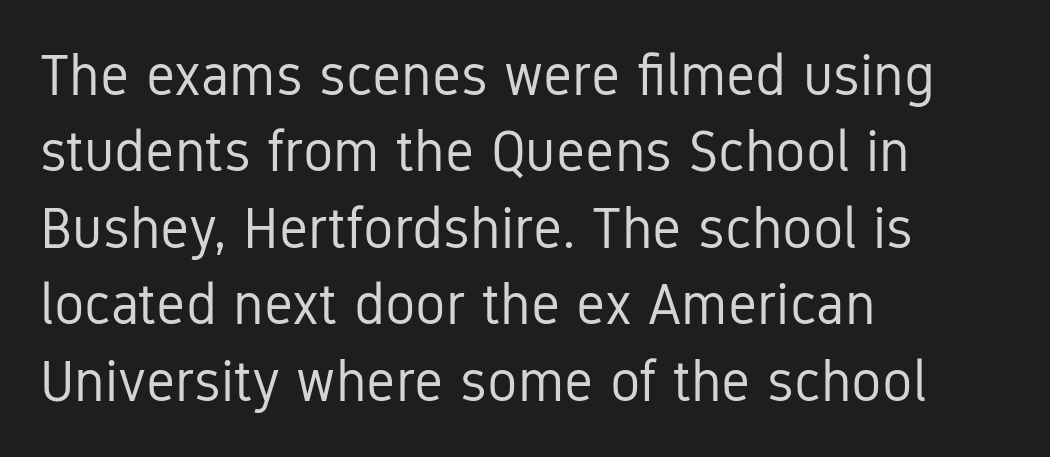
{"serif": "no", "italic": "no", "bold": "no", "weight": "regular", "width": "condensed", "stroke_contrast": "low", "x_height": "medium", "monospaced": "no", "underline": "no", "align": "left", "line_spacing": "normal", "line_spacing_ratio": 1.34, "letter_spacing": "normal", "letter_spacing_em": 0.0, "glyph_px": 57}
